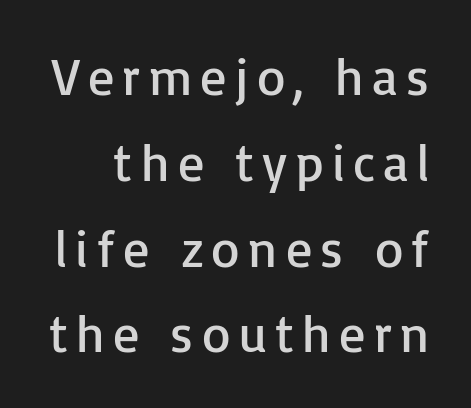
{"serif": "no", "italic": "no", "bold": "no", "weight": "regular", "width": "normal", "stroke_contrast": "low", "x_height": "medium", "monospaced": "no", "underline": "no", "line_spacing": "normal", "line_spacing_ratio": 1.65, "glyph_px": 52}
